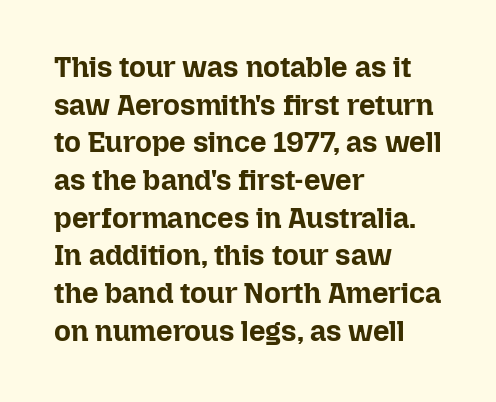
Typeset ragged right — the left edge is the straight one. Varying glyph widths throughout — classic text-font behaviour. Nobody touched the tracking dial on this one. In terms of weight, the rendering is a true, heavy bold. Tall strokes in this sample are plumb rather than angled. Quick note: interline space is typical.
